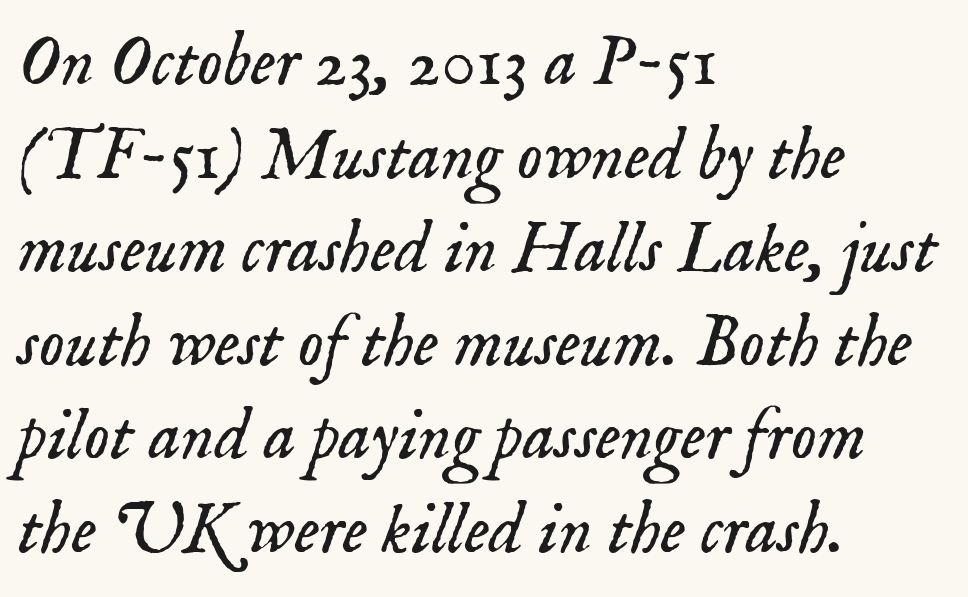
The image shows 72 px light serif type, italic (leaning right); set left-aligned, normal line spacing (1.3x), normal letter spacing, not underlined; low stroke contrast and a small x-height.
